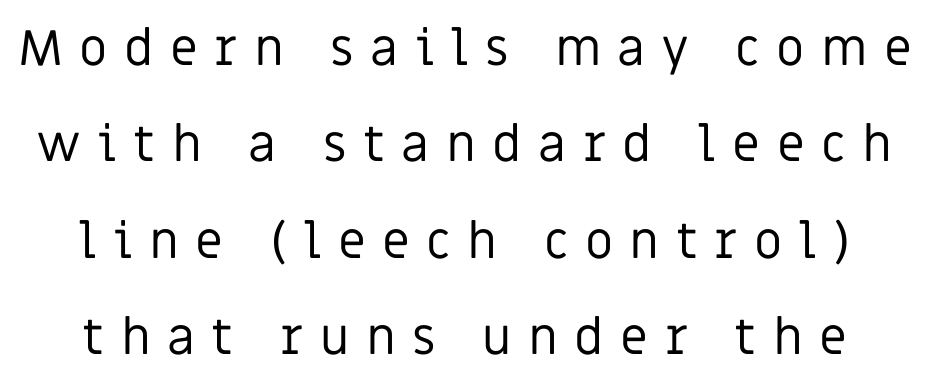
What's the leading like? Stretched, with rows far apart. Italic: no, the glyphs are upright roman. Typographically, this falls in the sans-serif category. On a weight scale, this lands at 450 or below.
